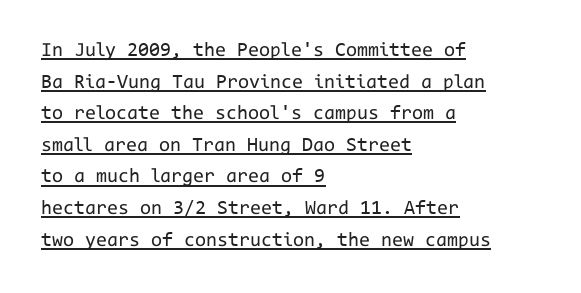
The image shows 20 px text type, upright; set left-aligned, normal line spacing (1.58x), normal letter spacing, underlined.
